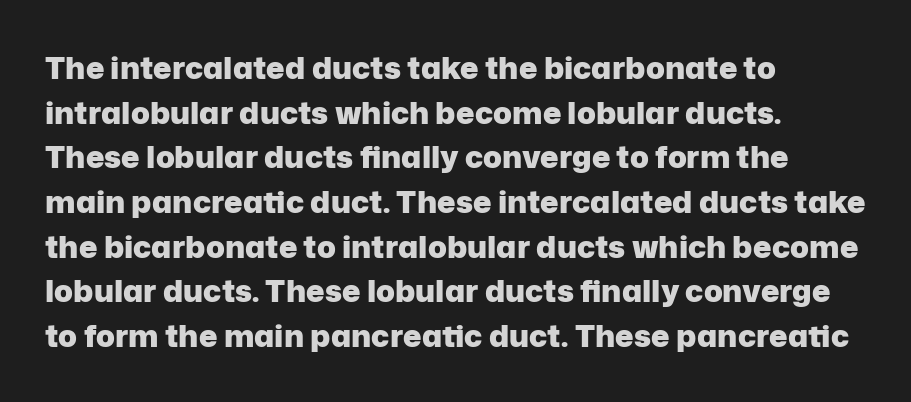
{"serif": "no", "italic": "no", "bold": "yes", "weight": "heavy", "width": "normal", "stroke_contrast": "low", "x_height": "medium", "monospaced": "no", "underline": "no", "align": "left", "line_spacing": "normal", "line_spacing_ratio": 1.44, "letter_spacing": "normal", "letter_spacing_em": 0.0, "glyph_px": 31}
